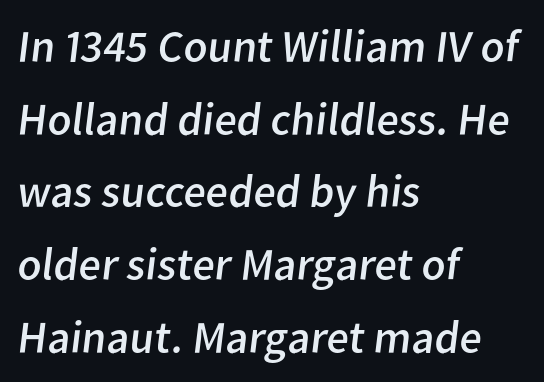
{"serif": "no", "bold": "no", "weight": "regular", "width": "normal", "stroke_contrast": "low", "x_height": "medium", "monospaced": "no", "underline": "no", "align": "left", "line_spacing": "normal", "line_spacing_ratio": 1.58, "letter_spacing": "normal", "letter_spacing_em": 0.0, "glyph_px": 46}
